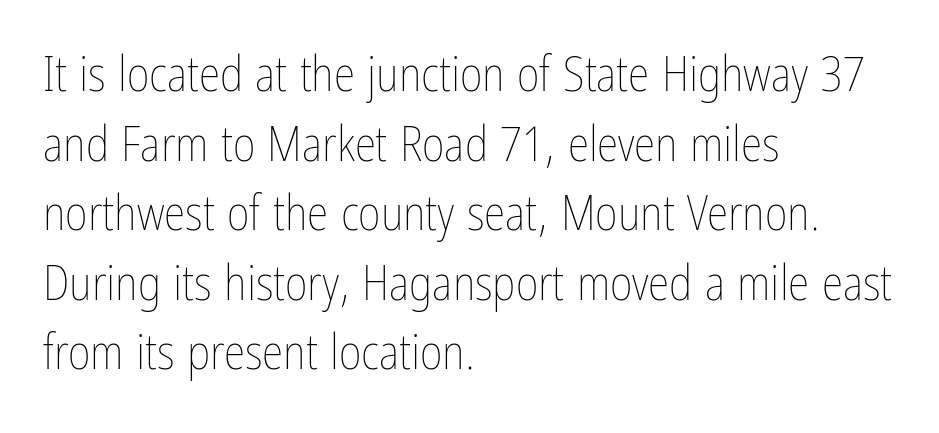
{"italic": "no", "bold": "no", "weight": "thin", "width": "condensed", "stroke_contrast": "low", "x_height": "medium", "monospaced": "no", "underline": "no", "align": "left", "line_spacing": "normal", "line_spacing_ratio": 1.42, "letter_spacing": "normal", "letter_spacing_em": 0.0, "glyph_px": 49}
